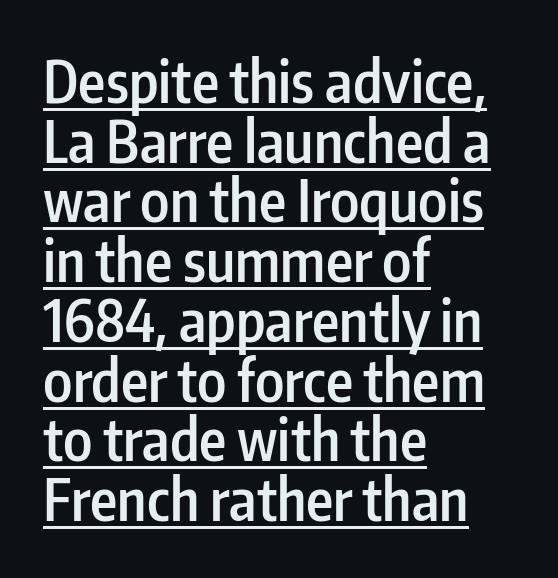
The passage shown has conventional tracking throughout. Emphasis by weight is partial: semibold. Are there feet on the stems? There aren't — it's a sans. Proportional: the letters do not fall into vertical columns.
